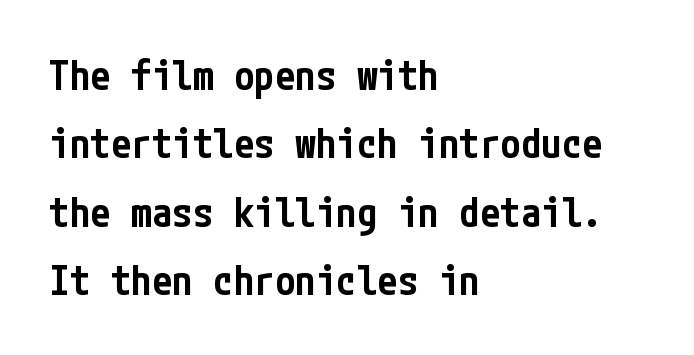
The foot of each line stays bare and open. This is moderately heavy type, rendered in semibold. The rendering anchors every line to the left-hand side. Characters remain perfectly vertical along every line. This block has exactly the height ordinary leading produces.
